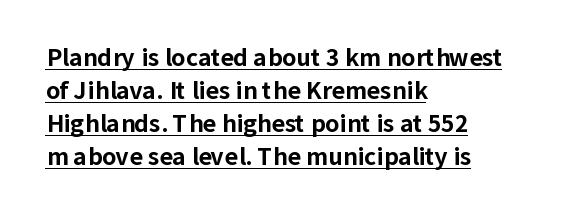
Q: Is the text bold? A: Yes.
Q: Is the text italic (slanted)? A: No, it is upright.
Q: Is the text underlined? A: Yes.
Q: How is the paragraph aligned? A: Left-aligned.
Q: Is the spacing between letters normal or unusually wide? A: Normal.
Q: Is the spacing between lines tight, normal or loose? A: Normal.
